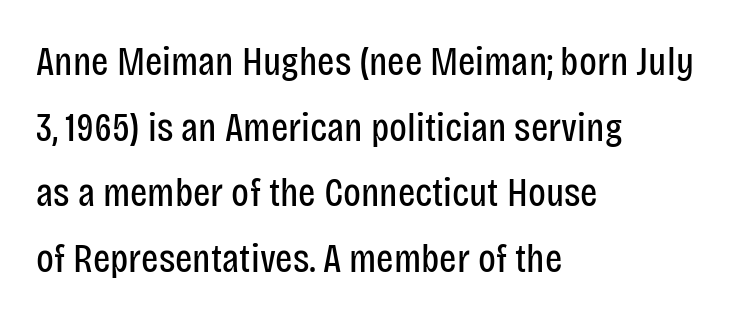
The line texture is even and compact thanks to regular tracking. Proportional: the letters do not fall into vertical columns. Has an underline been added? It has not. If you drew a ruler down the left edge, every line would touch it.
